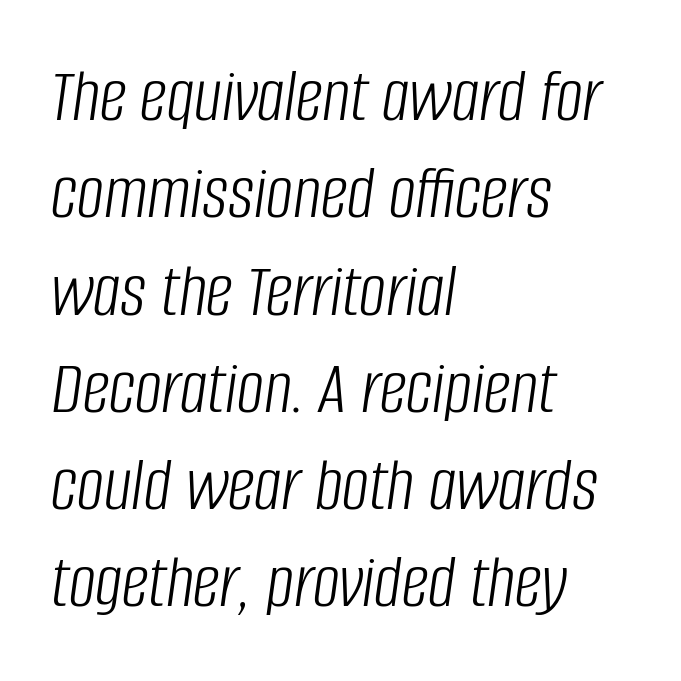
The image shows 76 px light, condensed type, italic (leaning right); set left-aligned, normal line spacing (1.28x), normal letter spacing, not underlined; low stroke contrast and a large x-height.
